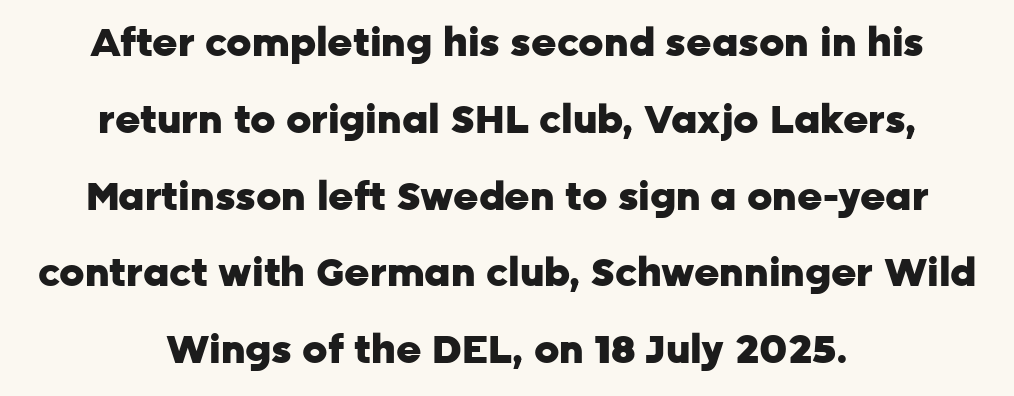
What weight is shown? A full bold with thick strokes. Does the type have serifs? No, each stem ends abruptly. The leading is generous, giving the passage an open texture. Lines of text with bare space underneath. Note the varied advance widths — an 'i' is clearly narrower than an 'm'. Unlike italic type, these characters show no tilt at all.
